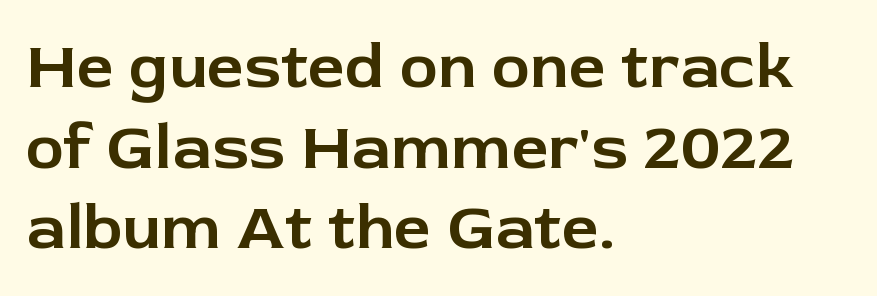
The image shows 65 px sans-serif type, upright; set left-aligned, line spacing 1.24x, normal letter spacing, not underlined; low stroke contrast and a medium x-height.
